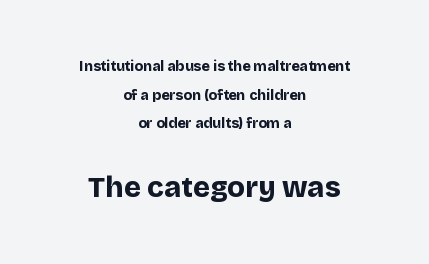
Q: Is the text bold? A: Yes.
Q: Is the text italic (slanted)? A: No, it is upright.
Q: Is the typeface a serif or a sans-serif typeface? A: Sans-serif.
Q: Is the text underlined? A: No.
Q: How is the paragraph aligned? A: Centered.
Q: Is the spacing between letters normal or unusually wide? A: Normal.
Q: Is the spacing between lines tight, normal or loose? A: Loose.
Q: Which block of text is set in a larger size, the first (top) or the second (bottom)? A: The second (bottom) one.
Q: Width (condensed, normal, or wide)? A: Normal.
Q: Stroke contrast? A: Low.
Q: x-height? A: Large.
Q: Monospaced? A: No.
